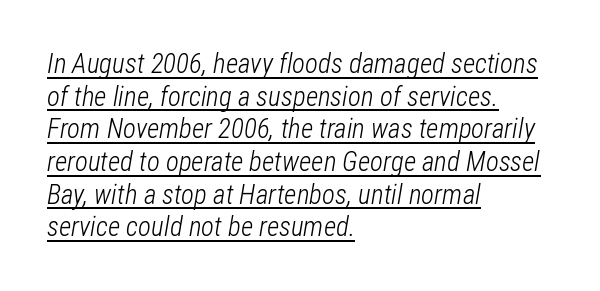
Designer's note — italics engaged. Caption: lettering with a line underneath. A typesetter would call this zero additional tracking. Weight: not bold — regular or lighter.
